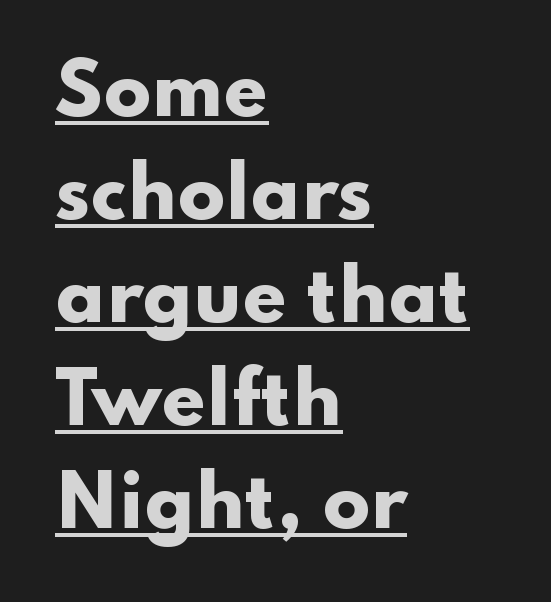
Q: Is the text bold? A: Yes.
Q: Is the text italic (slanted)? A: No, it is upright.
Q: Is the typeface a serif or a sans-serif typeface? A: Sans-serif.
Q: Is the text underlined? A: Yes.
Q: How is the paragraph aligned? A: Left-aligned.
Q: Is the spacing between letters normal or unusually wide? A: Normal.
Q: Is the spacing between lines tight, normal or loose? A: Normal.
Q: Width (condensed, normal, or wide)? A: Wide.
Q: Stroke contrast? A: Low.
Q: x-height? A: Small.
Q: Monospaced? A: No.
